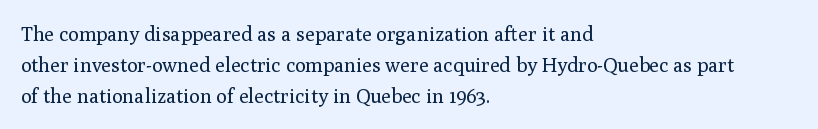
{"italic": "no", "bold": "no", "underline": "no", "align": "left", "line_spacing": "normal", "line_spacing_ratio": 1.55, "letter_spacing": "normal", "letter_spacing_em": 0.0, "glyph_px": 20}
